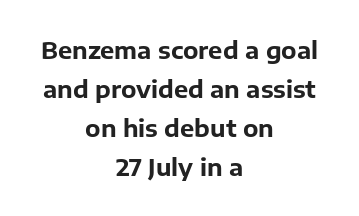
Q: Is the text bold? A: Yes.
Q: Is the text italic (slanted)? A: No, it is upright.
Q: Is the text underlined? A: No.
Q: How is the paragraph aligned? A: Centered.
Q: Is the spacing between letters normal or unusually wide? A: Normal.
Q: Is the spacing between lines tight, normal or loose? A: Normal.
